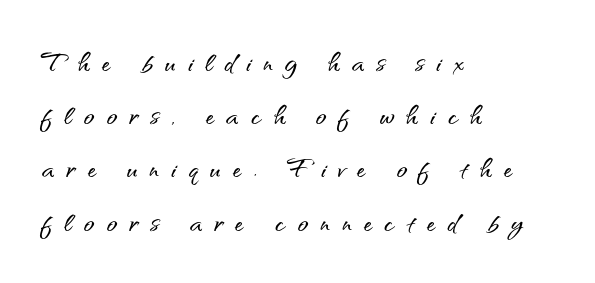
Q: Is the text italic (slanted)? A: Yes.
Q: Is the typeface a serif or a sans-serif typeface? A: Sans-serif.
Q: Is the text underlined? A: No.
Q: How is the paragraph aligned? A: Left-aligned.
Q: Is the spacing between letters normal or unusually wide? A: Unusually wide.
Q: Is the spacing between lines tight, normal or loose? A: Normal.
Q: Width (condensed, normal, or wide)? A: Normal.
Q: Stroke contrast? A: Medium.
Q: x-height? A: Small.
Q: Monospaced? A: No.
